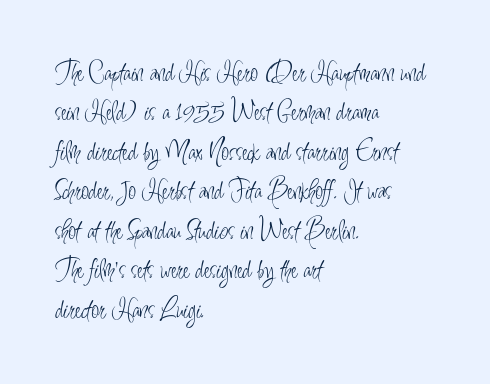
The image shows 28 px light, condensed sans-serif type; set left-aligned, normal line spacing (1.41x), normal letter spacing, not underlined; low stroke contrast and a small x-height.
